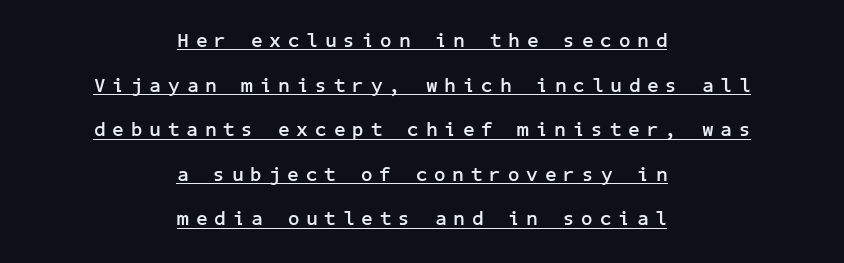
Q: Is the text bold? A: Yes.
Q: Is the text italic (slanted)? A: No, it is upright.
Q: Is the text underlined? A: Yes.
Q: How is the paragraph aligned? A: Centered.
Q: Is the spacing between letters normal or unusually wide? A: Unusually wide.
Q: Is the spacing between lines tight, normal or loose? A: Loose.
